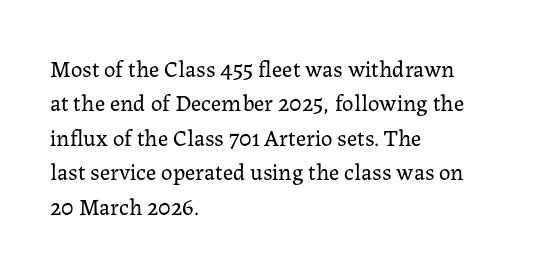
Q: Is the text bold? A: No.
Q: Is the text italic (slanted)? A: No, it is upright.
Q: Is the text underlined? A: No.
Q: How is the paragraph aligned? A: Left-aligned.
Q: Is the spacing between letters normal or unusually wide? A: Normal.
Q: Is the spacing between lines tight, normal or loose? A: Normal.
